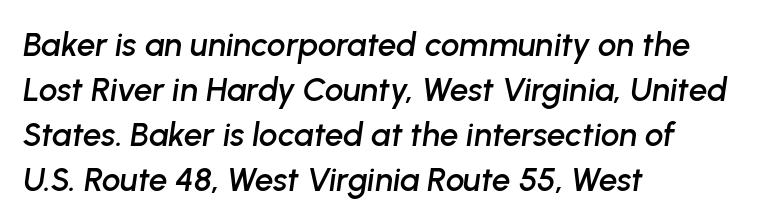
{"italic": "yes", "lean": "right", "slant_degrees": 8, "width": "normal", "stroke_contrast": "low", "x_height": "medium", "monospaced": "no", "underline": "no", "align": "left", "line_spacing": "normal", "line_spacing_ratio": 1.36, "letter_spacing": "normal", "letter_spacing_em": 0.0, "glyph_px": 33}
